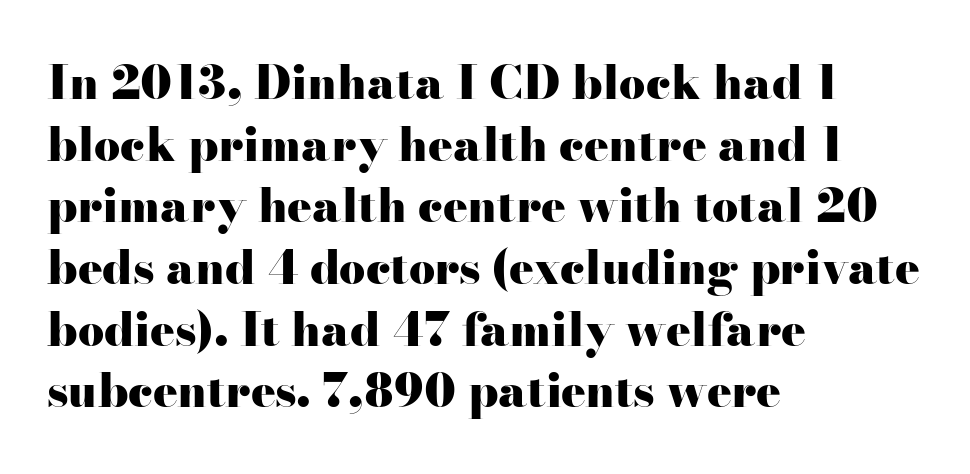
Q: Is the text bold? A: Yes.
Q: Is the text italic (slanted)? A: No, it is upright.
Q: Is the typeface a serif or a sans-serif typeface? A: Serif.
Q: Is the text underlined? A: No.
Q: How is the paragraph aligned? A: Left-aligned.
Q: Is the spacing between letters normal or unusually wide? A: Normal.
Q: Is the spacing between lines tight, normal or loose? A: Normal.
Q: Width (condensed, normal, or wide)? A: Wide.
Q: Stroke contrast? A: High.
Q: x-height? A: Small.
Q: Monospaced? A: No.
